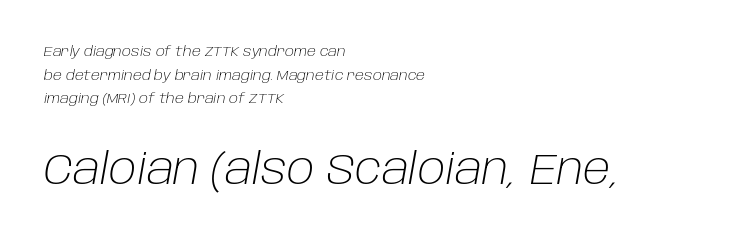
The image shows 43 px light type, italic (leaning right); set left-aligned, normal line spacing (1.68x), normal letter spacing, not underlined; the second (bottom) block is 3.07x larger; low stroke contrast and a large x-height.
